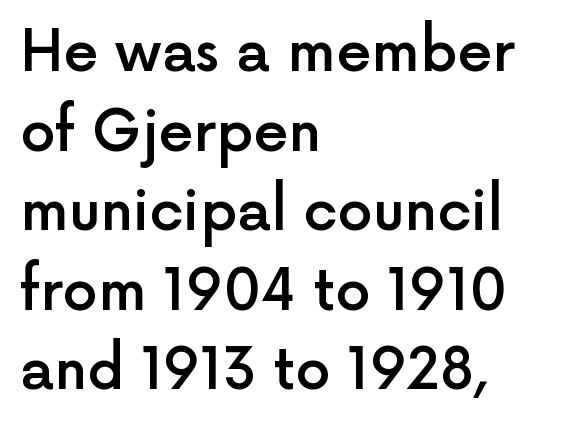
{"serif": "no", "italic": "no", "bold": "semi", "weight": "semibold", "width": "normal", "x_height": "medium", "monospaced": "no", "underline": "no", "align": "left", "line_spacing": "normal", "line_spacing_ratio": 1.42, "letter_spacing": "normal", "letter_spacing_em": 0.0, "glyph_px": 56}
